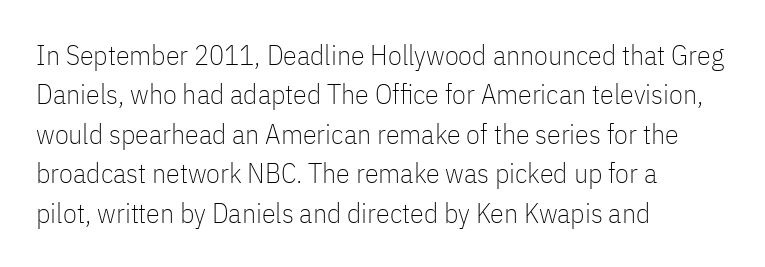
Weight: not bold — regular or lighter. Which margin do the lines hug? The left one — the right edge is uneven. The glyphs are unaccompanied by any horizontal stroke below them. Notice how descenders clear the ascenders below comfortably — that's standard leading. A roman cut, with each character standing at attention. Varying glyph widths throughout — classic text-font behaviour.
